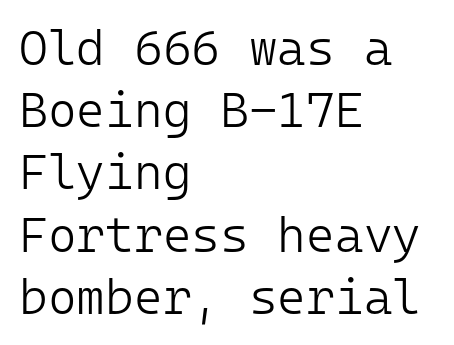
The image shows 49 px light sans-serif type, upright, monospaced; set left-aligned, normal line spacing (1.27x), normal letter spacing, not underlined; low stroke contrast and a medium x-height.
